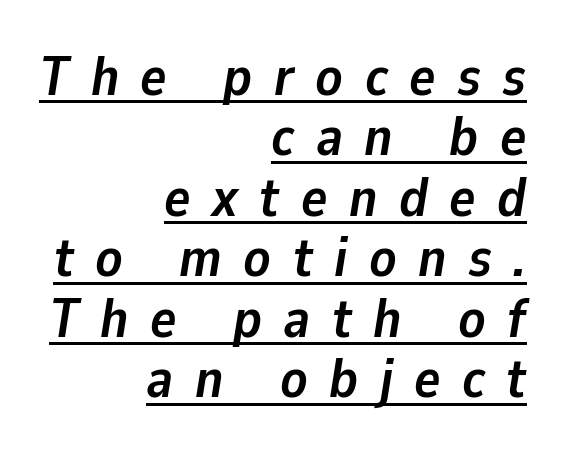
{"italic": "yes", "lean": "right", "slant_degrees": 9, "bold": "yes", "weight": "semibold", "width": "normal", "stroke_contrast": "low", "x_height": "medium", "monospaced": "no", "underline": "yes", "align": "right", "line_spacing": "tight", "line_spacing_ratio": 1.1, "letter_spacing": "wide", "letter_spacing_em": 0.39, "glyph_px": 55}
